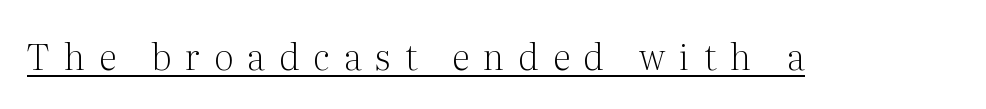
Note the varied advance widths — an 'i' is clearly narrower than an 'm'. If you drew a line through each stem, it would be perfectly vertical. A quiet, ordinary-to-light weight characterises the typeface. The passage shown is underscored from start to finish.
